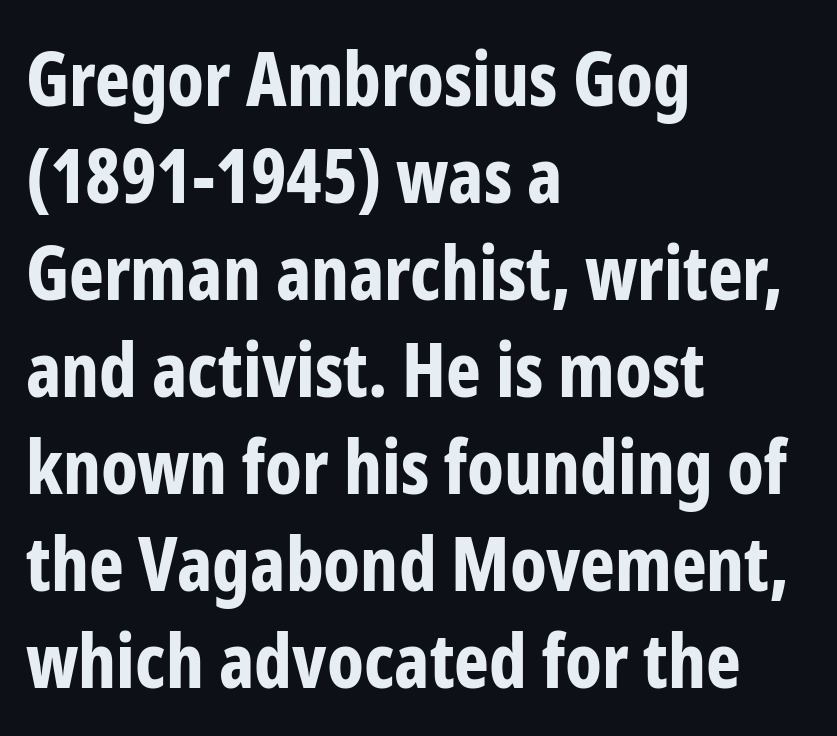
{"serif": "no", "italic": "no", "bold": "yes", "weight": "bold", "width": "condensed", "stroke_contrast": "low", "x_height": "medium", "monospaced": "no", "underline": "no", "align": "left", "line_spacing": "normal", "line_spacing_ratio": 1.31, "letter_spacing": "normal", "letter_spacing_em": 0.0, "glyph_px": 74}
